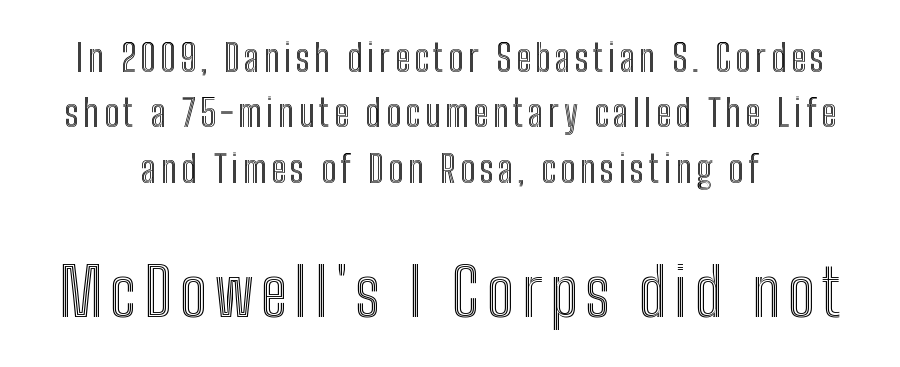
Q: Is the text italic (slanted)? A: No, it is upright.
Q: Is the text underlined? A: No.
Q: Is the spacing between lines tight, normal or loose? A: Normal.
Q: Which block of text is set in a larger size, the first (top) or the second (bottom)? A: The second (bottom) one.
Q: Width (condensed, normal, or wide)? A: Condensed.
Q: x-height? A: Medium.
Q: Monospaced? A: No.
